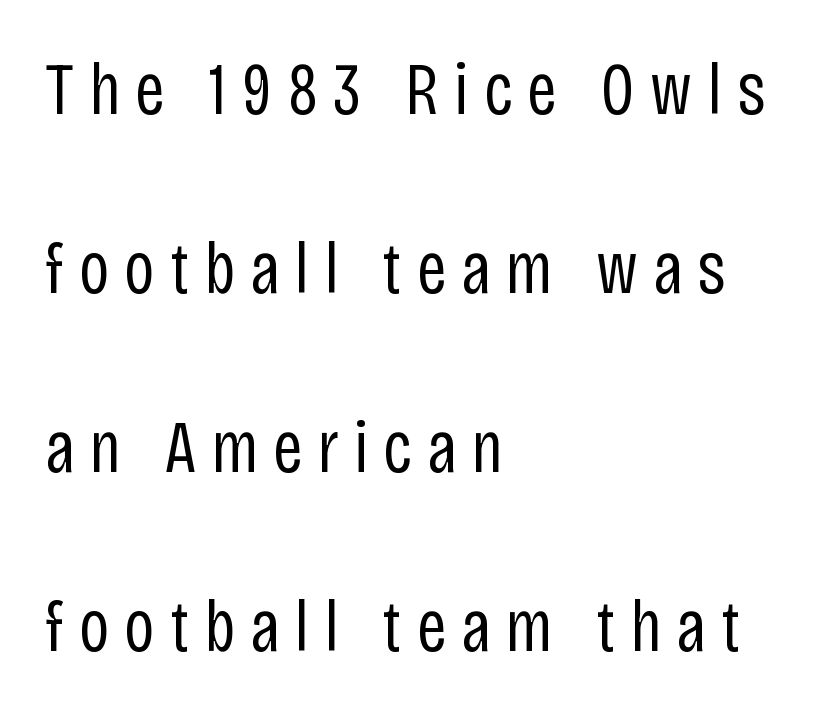
{"serif": "no", "italic": "no", "bold": "no", "weight": "regular", "width": "condensed", "stroke_contrast": "low", "x_height": "large", "monospaced": "no", "underline": "no", "align": "left", "line_spacing": "loose", "line_spacing_ratio": 2.42, "letter_spacing": "wide", "letter_spacing_em": 0.2, "glyph_px": 74}
